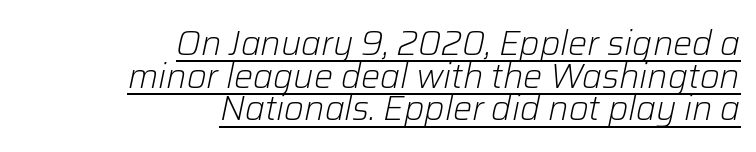
Proportional: the letters do not fall into vertical columns. The line-height multiplier appears low, near solid setting. Weight: not bold — regular or lighter. Inter-character spacing is left at the font's built-in metrics.
